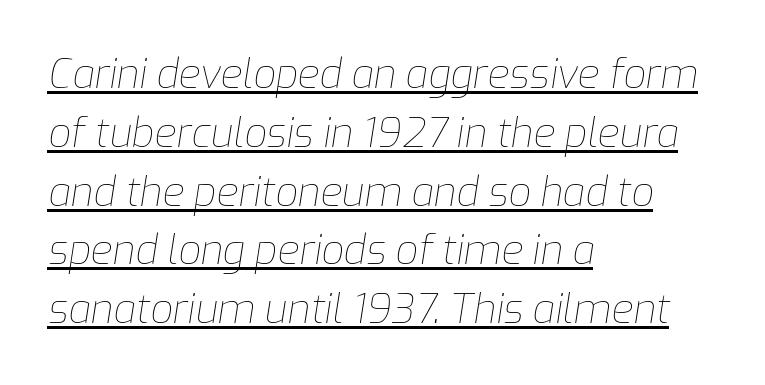
The image shows 40 px thin type, italic (leaning right); set left-aligned, normal line spacing (1.47x), normal letter spacing, underlined; low stroke contrast and a medium x-height.
